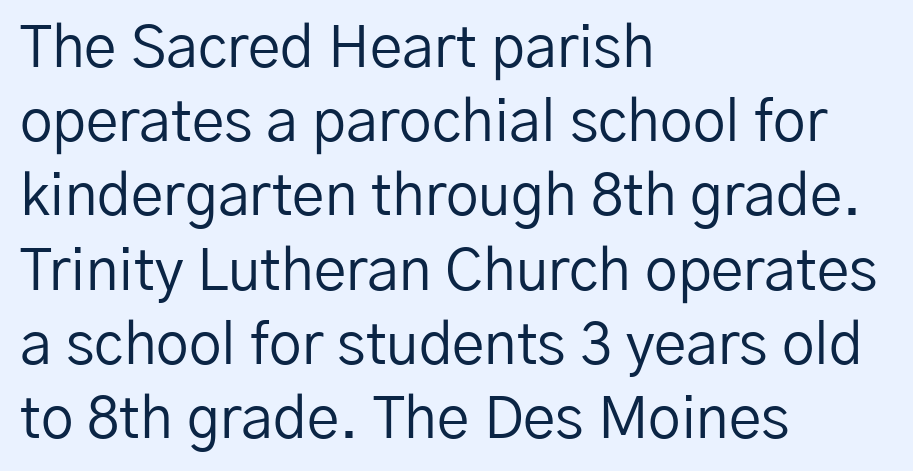
{"serif": "no", "italic": "no", "bold": "no", "weight": "regular", "width": "normal", "stroke_contrast": "low", "x_height": "medium", "monospaced": "no", "underline": "no", "align": "left", "line_spacing": "normal", "line_spacing_ratio": 1.28, "letter_spacing": "normal", "letter_spacing_em": 0.0, "glyph_px": 58}
